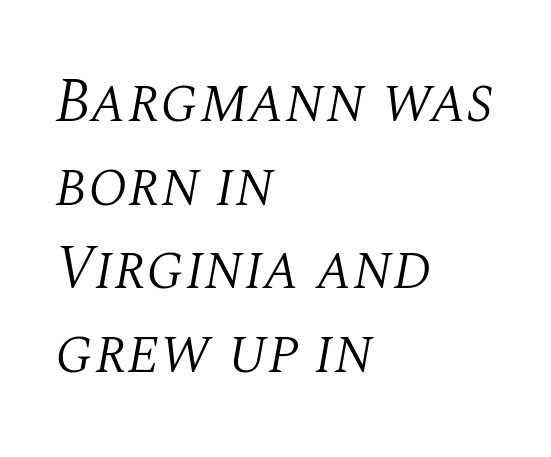
The image shows 62 px light serif type, italic (leaning right); set left-aligned, normal line spacing (1.35x), normal letter spacing, not underlined; medium stroke contrast and a large x-height.
